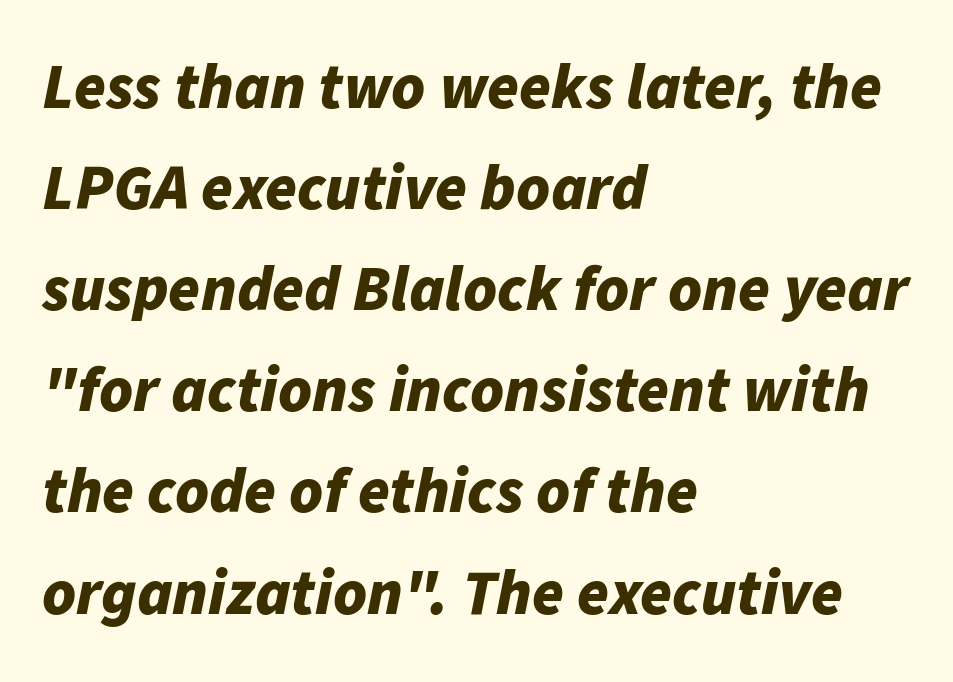
Compared with ordinary roman type, these characters are visibly tilted. Is this a fixed-width face? No — the glyphs have proportional, varying widths. Casual observation: everything's shoved over to the left. A normal amount of white space separates one row of letters from the next. Stroke thickness is high; the sample reads as a true bold.
